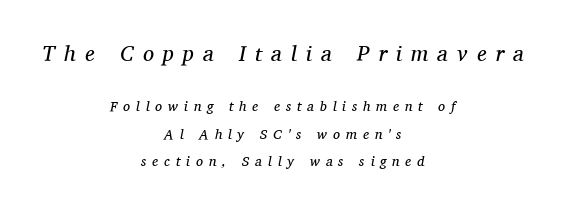
The image shows 22 px text type, italic (leaning right); set centered, loose line spacing (1.95x), unusually wide letter spacing (+0.42 em), not underlined; the first (top) block is 1.57x larger.
